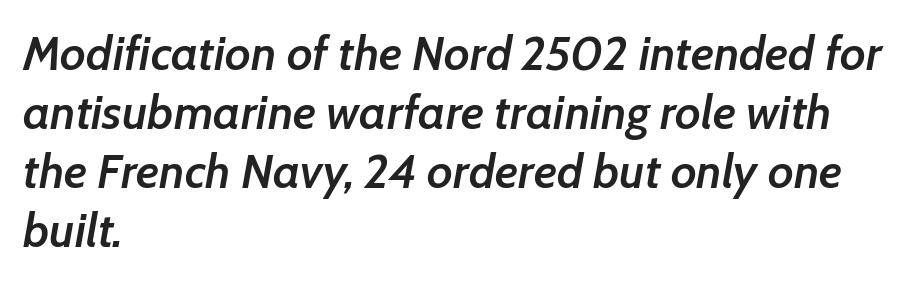
{"italic": "yes", "lean": "right", "slant_degrees": 7, "bold": "semi", "weight": "semibold", "width": "normal", "stroke_contrast": "low", "x_height": "medium", "monospaced": "no", "underline": "no", "align": "left", "line_spacing_ratio": 1.23, "letter_spacing": "normal", "letter_spacing_em": 0.0, "glyph_px": 48}
